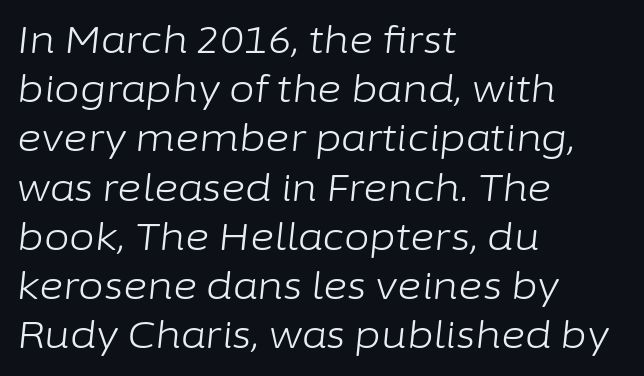
Italic? Definitely — the glyphs are oblique. Here the designer chose a conventional face with non-uniform glyph widths. Honestly, there is no underline to notice here at all. Inter-character spacing is left at the font's built-in metrics. The typeface has the unassuming heft of standard copy or less.
